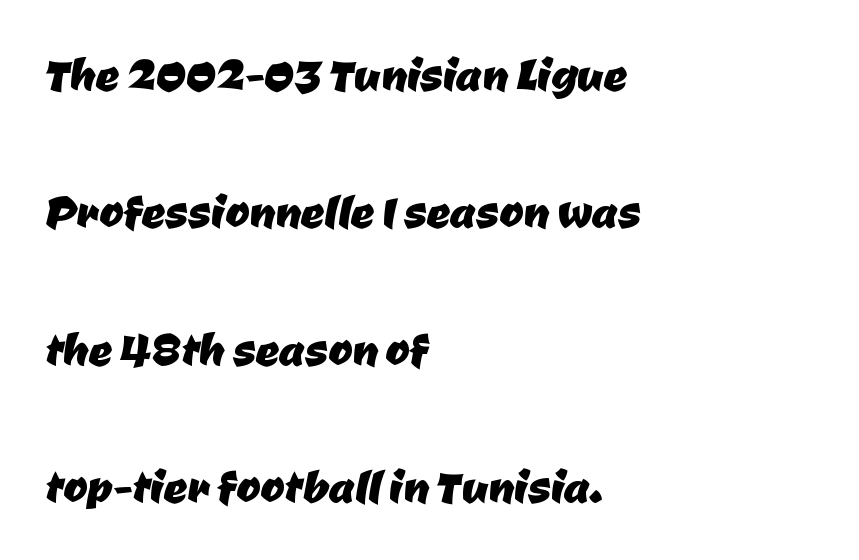
Q: Is the typeface a serif or a sans-serif typeface? A: Sans-serif.
Q: Is the text underlined? A: No.
Q: How is the paragraph aligned? A: Left-aligned.
Q: Is the spacing between letters normal or unusually wide? A: Normal.
Q: Is the spacing between lines tight, normal or loose? A: Loose.
Q: Width (condensed, normal, or wide)? A: Normal.
Q: Stroke contrast? A: Low.
Q: x-height? A: Medium.
Q: Monospaced? A: No.
